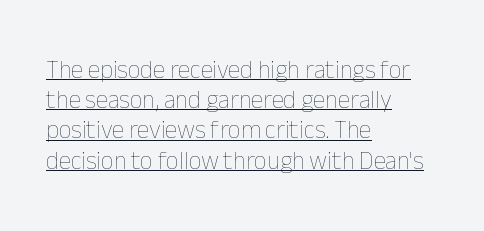
{"italic": "no", "bold": "no", "underline": "yes", "align": "left", "line_spacing_ratio": 1.21, "letter_spacing": "normal", "letter_spacing_em": 0.0, "glyph_px": 25}
